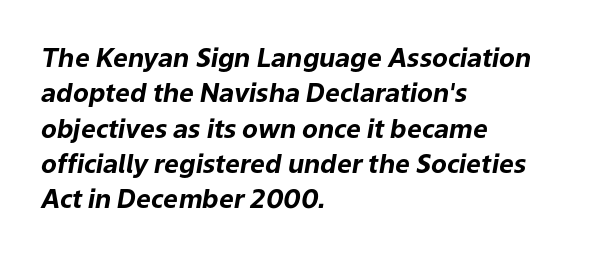
Q: Is the text bold? A: Yes.
Q: Is the text italic (slanted)? A: Yes, it leans right by about 9 degrees.
Q: Is the text underlined? A: No.
Q: How is the paragraph aligned? A: Left-aligned.
Q: Is the spacing between letters normal or unusually wide? A: Normal.
Q: Is the spacing between lines tight, normal or loose? A: Normal.
